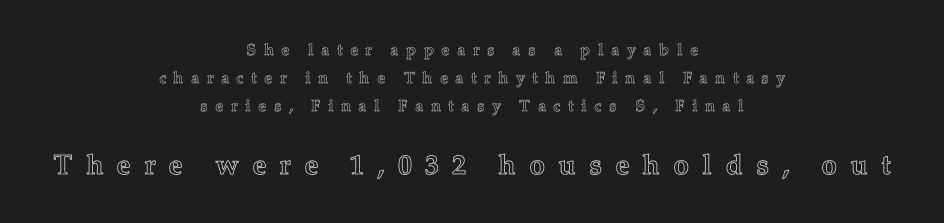
Q: Is the text italic (slanted)? A: No, it is upright.
Q: Is the text underlined? A: No.
Q: How is the paragraph aligned? A: Centered.
Q: Is the spacing between letters normal or unusually wide? A: Unusually wide.
Q: Which block of text is set in a larger size, the first (top) or the second (bottom)? A: The second (bottom) one.
Q: Width (condensed, normal, or wide)? A: Normal.
Q: x-height? A: Medium.
Q: Monospaced? A: No.
